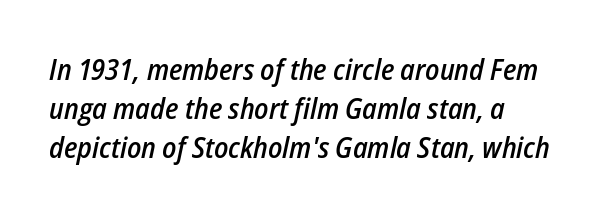
{"italic": "yes", "lean": "right", "slant_degrees": 12, "bold": "semi", "weight": "semibold", "width": "condensed", "stroke_contrast": "low", "x_height": "medium", "monospaced": "no", "underline": "no", "align": "left", "line_spacing": "normal", "line_spacing_ratio": 1.35, "letter_spacing": "normal", "letter_spacing_em": 0.0, "glyph_px": 29}
